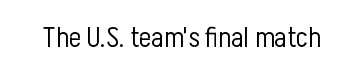
{"serif": "no", "italic": "no", "bold": "no", "weight": "light", "width": "condensed", "stroke_contrast": "low", "x_height": "medium", "monospaced": "no", "underline": "no", "letter_spacing": "normal", "letter_spacing_em": 0.0, "glyph_px": 29}
